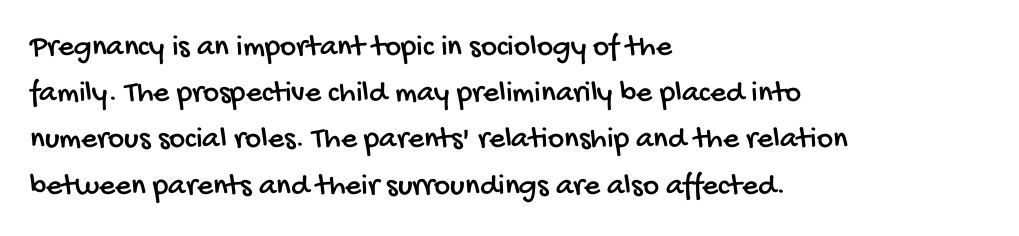
The image shows 31 px condensed sans-serif type; set left-aligned, normal line spacing (1.49x), normal letter spacing, not underlined; low stroke contrast and a large x-height.
